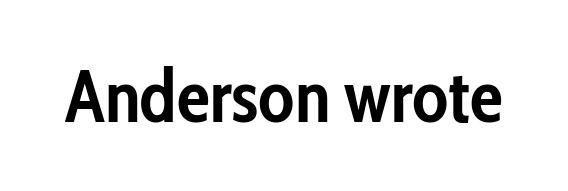
Q: Is the text bold? A: Yes.
Q: Is the text italic (slanted)? A: No, it is upright.
Q: Is the typeface a serif or a sans-serif typeface? A: Sans-serif.
Q: Is the text underlined? A: No.
Q: Is the spacing between letters normal or unusually wide? A: Normal.
Q: Width (condensed, normal, or wide)? A: Condensed.
Q: Stroke contrast? A: Low.
Q: x-height? A: Medium.
Q: Monospaced? A: No.
